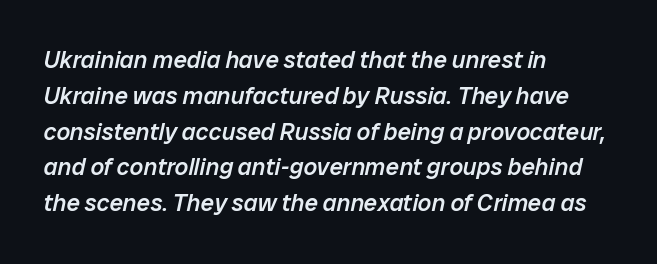
{"italic": "yes", "lean": "right", "slant_degrees": 12, "bold": "semi", "underline": "no", "align": "left", "line_spacing": "normal", "line_spacing_ratio": 1.49, "letter_spacing": "normal", "letter_spacing_em": 0.0, "glyph_px": 24}
